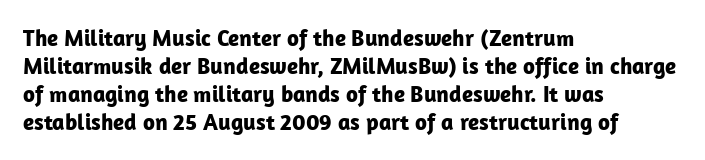
The image shows 23 px bold type, upright; set left-aligned, line spacing 1.22x, normal letter spacing, not underlined.
